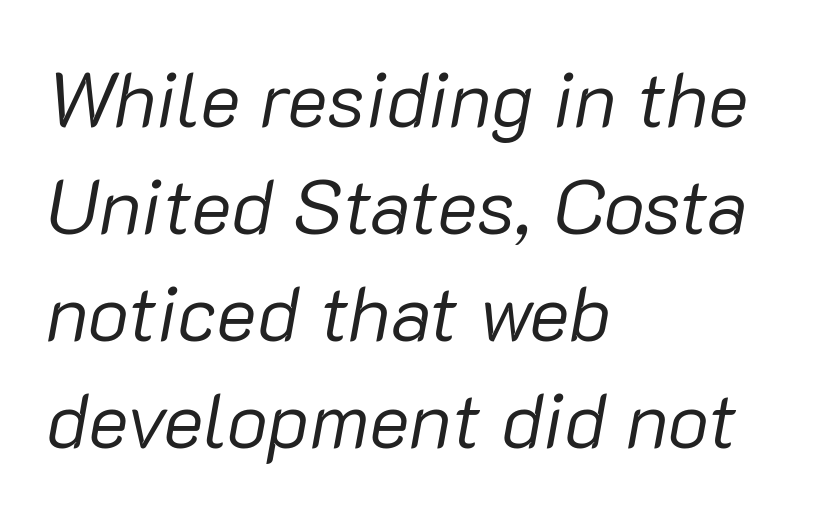
Q: Is the text bold? A: No.
Q: Is the text italic (slanted)? A: Yes, it leans right by about 10 degrees.
Q: Is the text underlined? A: No.
Q: How is the paragraph aligned? A: Left-aligned.
Q: Is the spacing between letters normal or unusually wide? A: Normal.
Q: Is the spacing between lines tight, normal or loose? A: Normal.
Q: Width (condensed, normal, or wide)? A: Normal.
Q: Stroke contrast? A: Low.
Q: x-height? A: Medium.
Q: Monospaced? A: No.
